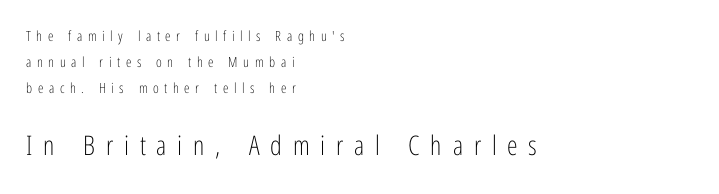
Someone cranked the tracking dial way up on this one. No word sits above an underline. Italic: no, the glyphs are upright roman. Size contrast runs from small at the top to large at the bottom.
